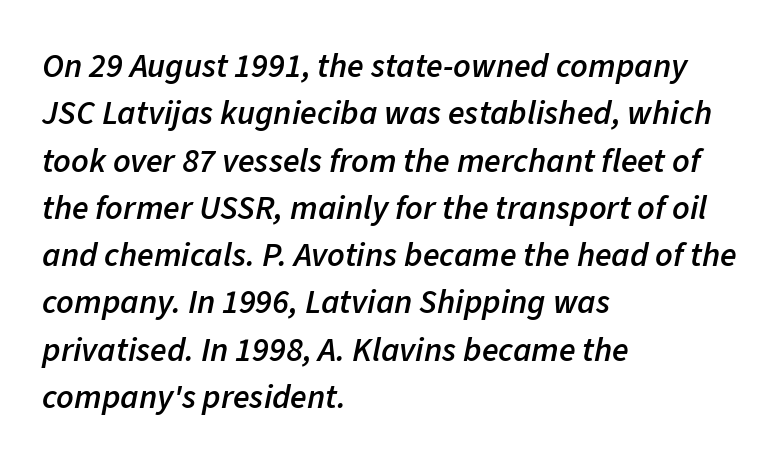
Q: Is the text bold? A: Semi-bold.
Q: Is the text italic (slanted)? A: Yes, it leans right by about 11 degrees.
Q: Is the text underlined? A: No.
Q: How is the paragraph aligned? A: Left-aligned.
Q: Is the spacing between letters normal or unusually wide? A: Normal.
Q: Is the spacing between lines tight, normal or loose? A: Normal.
Q: Width (condensed, normal, or wide)? A: Normal.
Q: Stroke contrast? A: Low.
Q: x-height? A: Medium.
Q: Monospaced? A: No.
